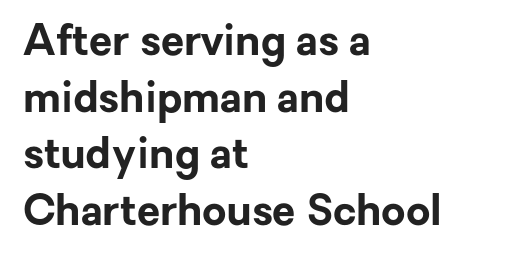
The image shows 42 px bold sans-serif type, upright; set left-aligned, normal line spacing (1.35x), normal letter spacing, not underlined; low stroke contrast and a medium x-height.
